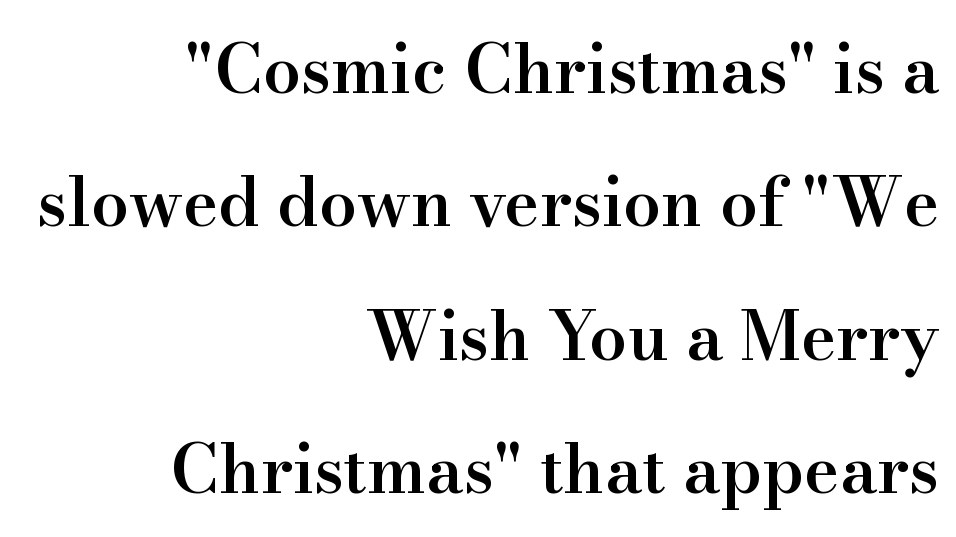
Q: Is the text bold? A: Semi-bold.
Q: Is the text italic (slanted)? A: No, it is upright.
Q: Is the typeface a serif or a sans-serif typeface? A: Serif.
Q: Is the text underlined? A: No.
Q: How is the paragraph aligned? A: Right-aligned.
Q: Is the spacing between letters normal or unusually wide? A: Normal.
Q: Is the spacing between lines tight, normal or loose? A: Loose.
Q: Width (condensed, normal, or wide)? A: Normal.
Q: Stroke contrast? A: High.
Q: x-height? A: Small.
Q: Monospaced? A: No.
